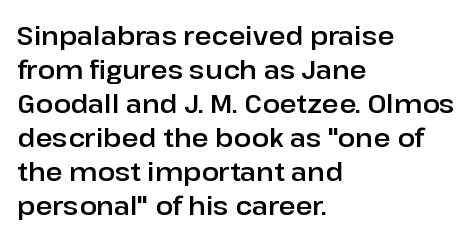
{"italic": "no", "underline": "no", "align": "left", "line_spacing": "normal", "line_spacing_ratio": 1.31, "letter_spacing": "normal", "letter_spacing_em": 0.0, "glyph_px": 26}
